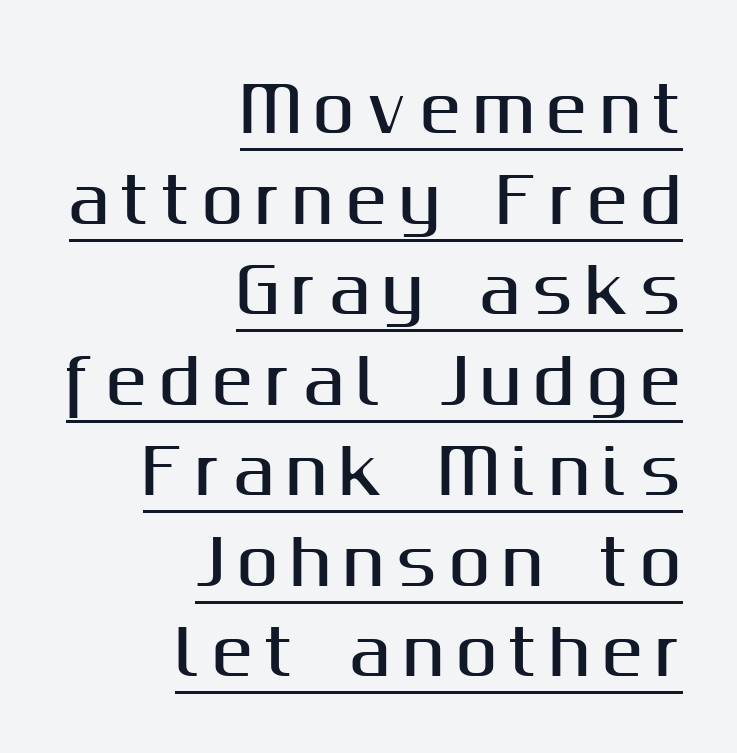
If you drew a line through each stem, it would be perfectly vertical. Leftover space on each line is placed entirely before the opening word. These lines are rendered in a variable-pitch font. Honestly, the row spacing looks completely unremarkable. Does a line run under the words? Yes, clearly.
